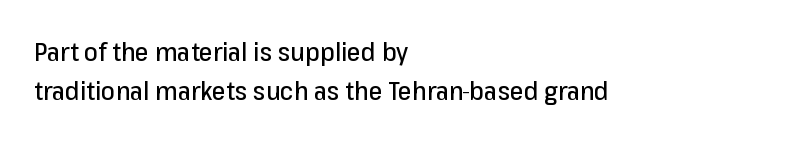
The foot of each line stays bare and open. Upright lettering throughout. Characters follow at the spacing the type designer built in. Line spacing here is normal.
